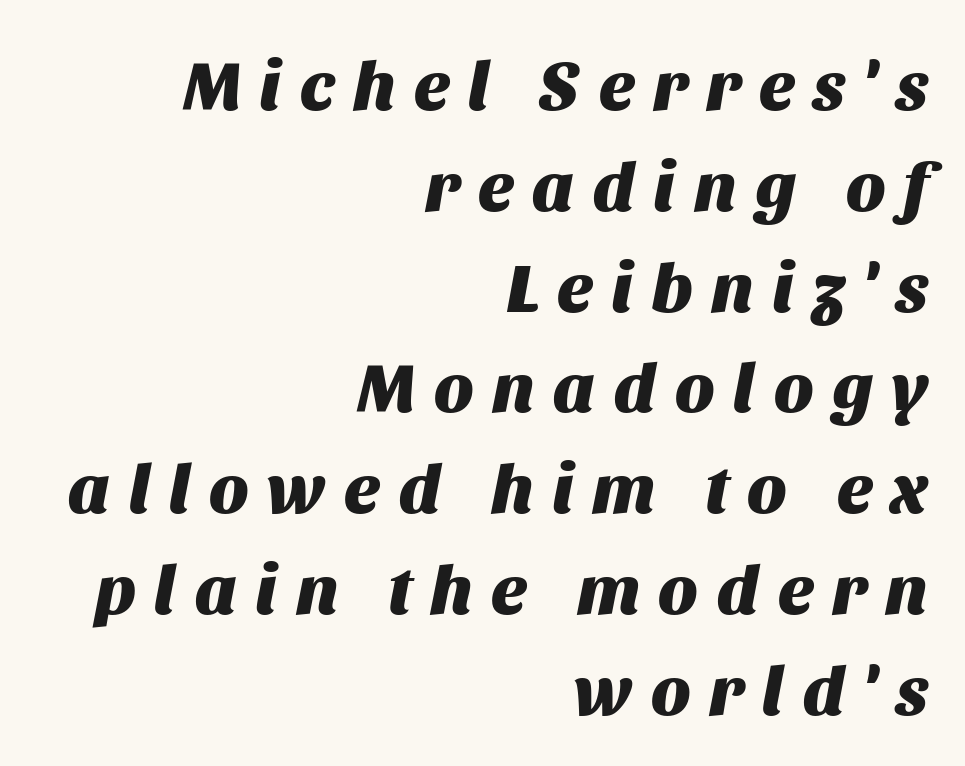
Look at the stroke-to-counter ratio: heavy, a bold. Each line ends at the same right margin while the left side varies. Each letter keeps its own natural width here, so spacing adapts to shape. The face used here has a pronounced slope to its letters. The glyphs are unaccompanied by any horizontal stroke below them.
